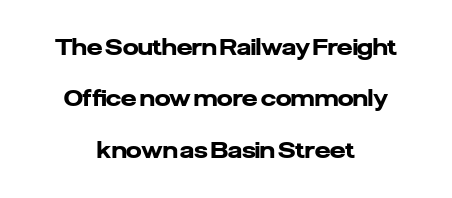
The image shows 22 px bold type, upright; set centered, loose line spacing (2.33x), normal letter spacing, not underlined.
